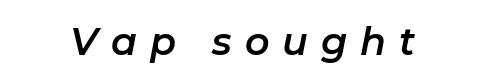
{"italic": "yes", "lean": "right", "slant_degrees": 11, "width": "normal", "stroke_contrast": "low", "x_height": "medium", "monospaced": "no", "underline": "no", "letter_spacing": "wide", "letter_spacing_em": 0.34, "glyph_px": 38}
